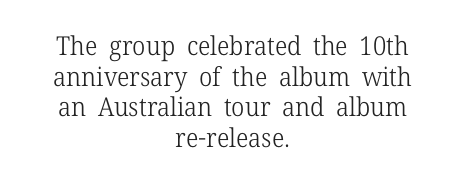
The line texture is even and compact thanks to regular tracking. Plain, unruled lines of type. Unlike italic type, these characters show no tilt at all. This reads as an unemphasized weight, regular at the heaviest. This rendering uses center alignment, leaving both contours irregular but symmetric.
